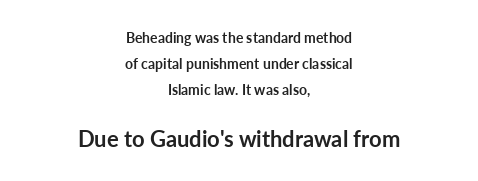
The sample has been set heavy, in full bold. Does extra space separate the letters? No, they use regular spacing. Words float on clear page, feet unadorned. Which margin do the lines hug? Neither — every line sits in the middle. The passage shown begins with its smaller block and ends with its larger one.
